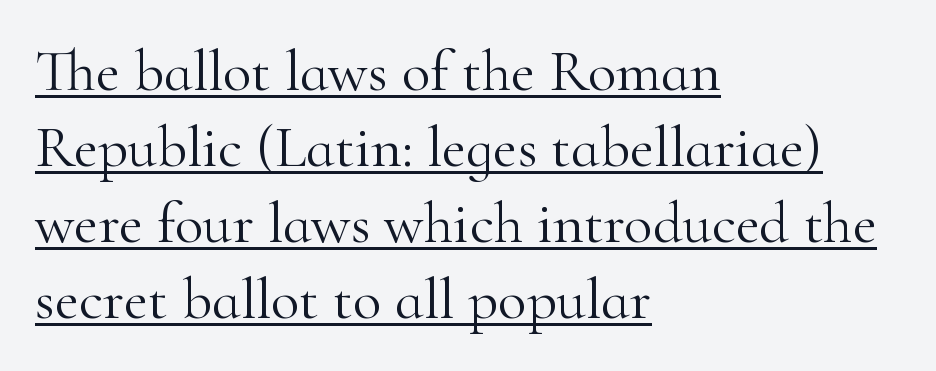
{"serif": "yes", "italic": "no", "bold": "no", "weight": "light", "width": "normal", "stroke_contrast": "high", "x_height": "small", "monospaced": "no", "underline": "yes", "align": "left", "line_spacing": "normal", "line_spacing_ratio": 1.29, "letter_spacing": "normal", "letter_spacing_em": 0.0, "glyph_px": 59}
